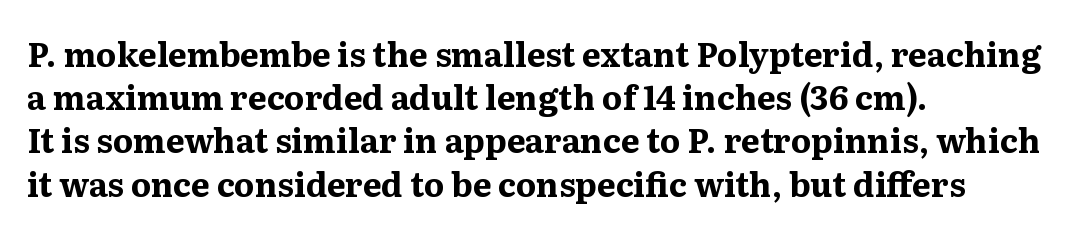
Upright lettering throughout. As a designer I'd log this as weight 700, bold. Compared with typical paragraphs, the rows here are spaced about the same. Is the block centered? No — it sits flush against the left margin. Is this a fixed-width face? No — the glyphs have proportional, varying widths.
